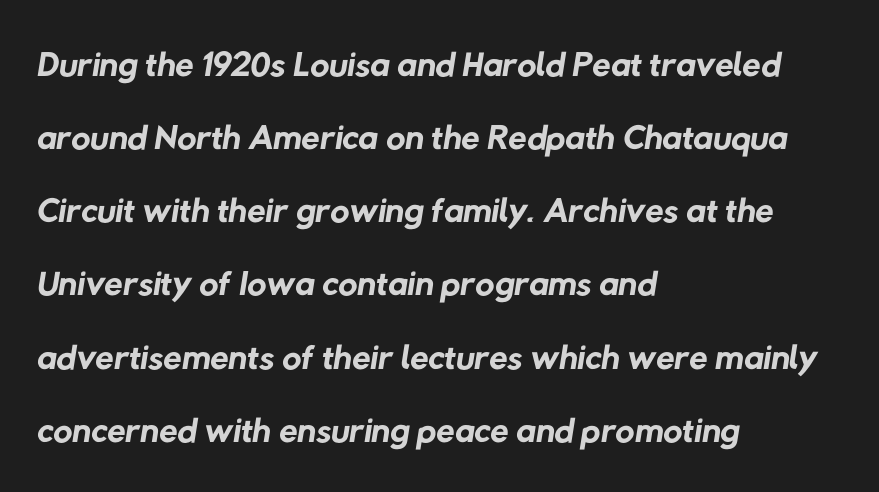
{"serif": "no", "bold": "no", "weight": "regular", "width": "normal", "stroke_contrast": "low", "x_height": "medium", "monospaced": "no", "underline": "no", "align": "left", "line_spacing": "normal", "line_spacing_ratio": 1.38, "letter_spacing": "normal", "letter_spacing_em": 0.0, "glyph_px": 53}
